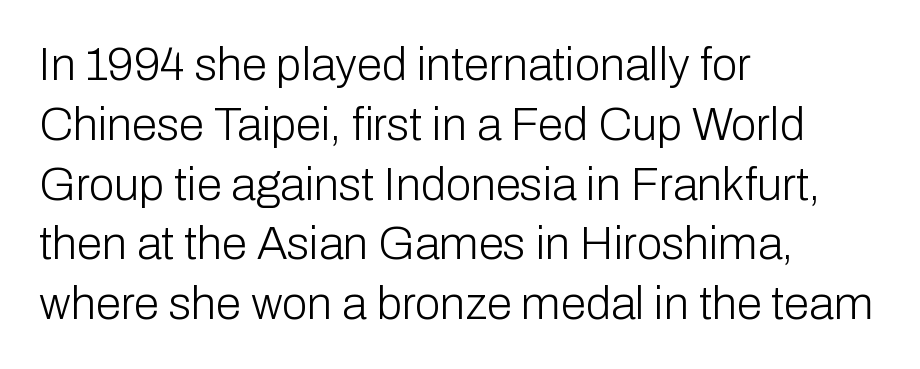
The image shows 46 px light sans-serif type, upright; set left-aligned, normal line spacing (1.3x), normal letter spacing, not underlined; low stroke contrast and a medium x-height.
